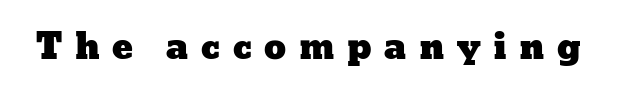
The image shows 35 px wide type, upright; set unusually wide letter spacing (+0.36 em), not underlined; low stroke contrast and a medium x-height.
